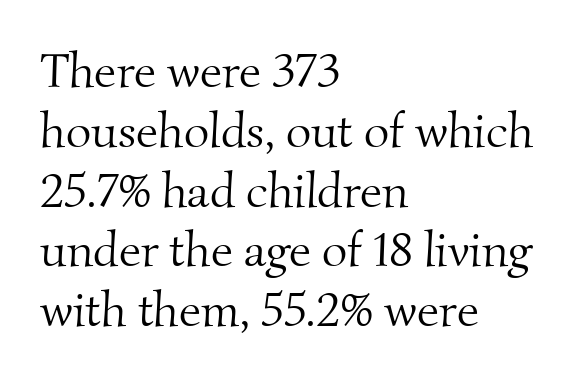
Q: Is the text bold? A: No.
Q: Is the typeface a serif or a sans-serif typeface? A: Serif.
Q: Is the text underlined? A: No.
Q: How is the paragraph aligned? A: Left-aligned.
Q: Is the spacing between letters normal or unusually wide? A: Normal.
Q: Width (condensed, normal, or wide)? A: Normal.
Q: Stroke contrast? A: Medium.
Q: x-height? A: Small.
Q: Monospaced? A: No.
